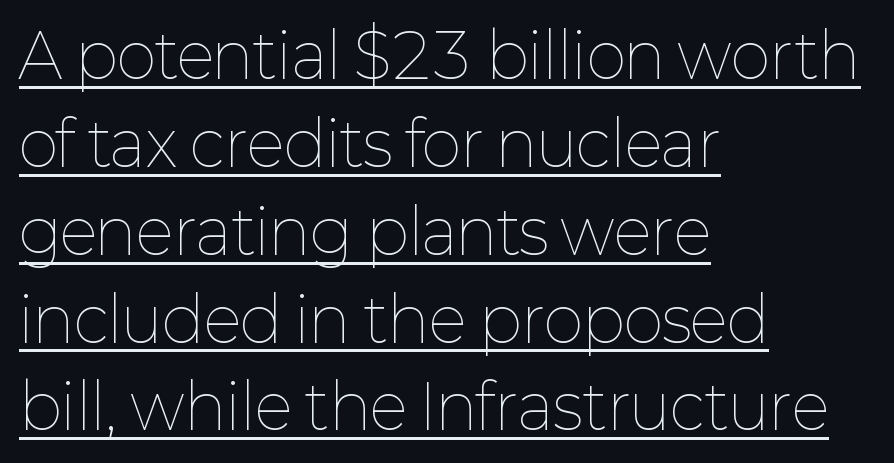
The image shows 61 px thin type, upright; set left-aligned, normal line spacing (1.44x), normal letter spacing, underlined; low stroke contrast and a medium x-height.
